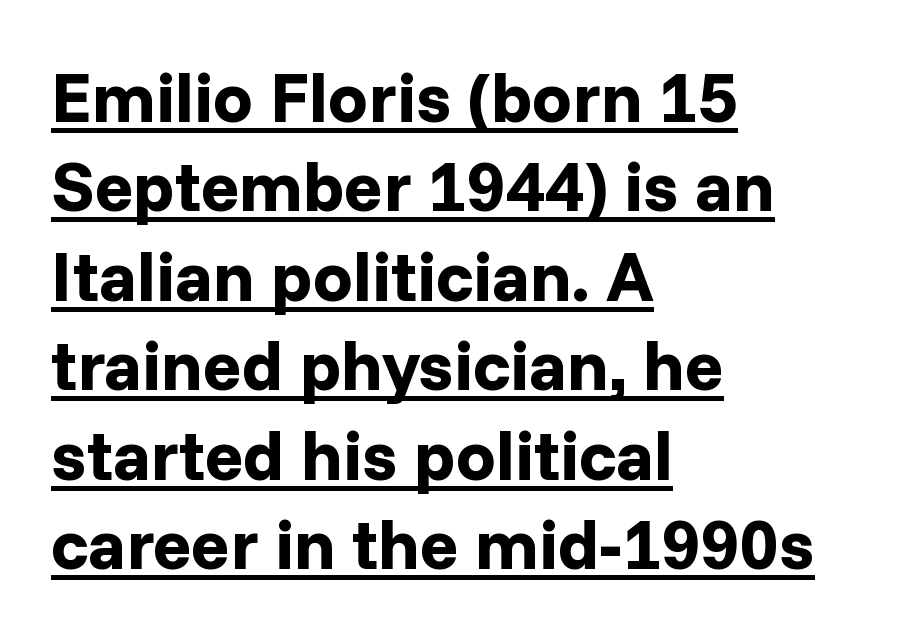
Stroke terminals: plain, sans-serif. Reading down the block, your eye returns to a fixed left position each line. Do the characters align in a grid? No, the font is proportional. The typesetting leans heavy: a genuine bold. Notice how descenders clear the ascenders below comfortably — that's standard leading. Characters follow at the spacing the type designer built in.
